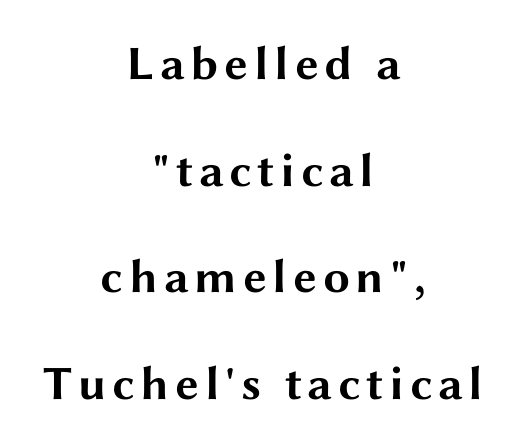
These lines are centered, leaving both edges ragged. The typesetting leans heavy: a genuine bold. Glance below the letters and you will spot only blank space. The rendering uses a large line-height, opening up the rows.
